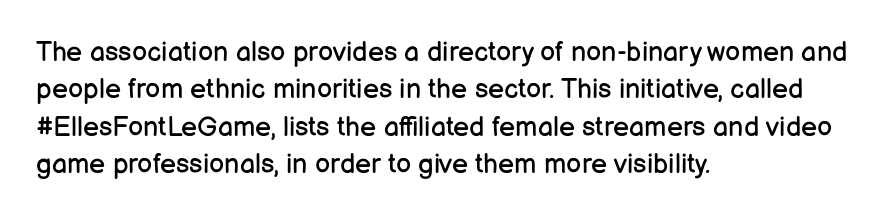
The image shows 27 px text type, upright; set left-aligned, normal line spacing (1.38x), normal letter spacing, not underlined.
